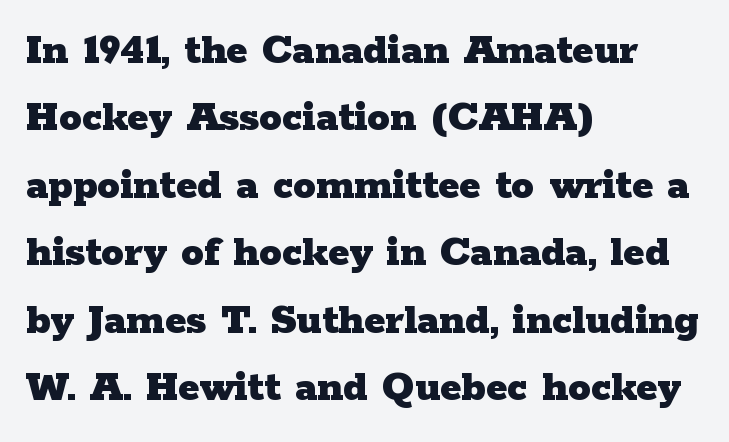
Q: Is the text bold? A: Yes.
Q: Is the text italic (slanted)? A: No, it is upright.
Q: Is the typeface a serif or a sans-serif typeface? A: Serif.
Q: Is the text underlined? A: No.
Q: How is the paragraph aligned? A: Left-aligned.
Q: Is the spacing between letters normal or unusually wide? A: Normal.
Q: Is the spacing between lines tight, normal or loose? A: Normal.
Q: Width (condensed, normal, or wide)? A: Wide.
Q: Stroke contrast? A: Low.
Q: x-height? A: Medium.
Q: Monospaced? A: No.
